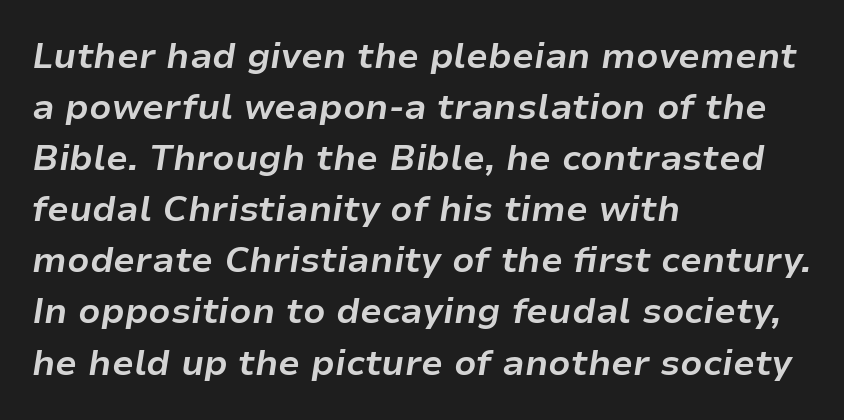
Q: Is the text bold? A: Yes.
Q: Is the text italic (slanted)? A: Yes, it leans right by about 9 degrees.
Q: Is the text underlined? A: No.
Q: How is the paragraph aligned? A: Left-aligned.
Q: Is the spacing between letters normal or unusually wide? A: Normal.
Q: Is the spacing between lines tight, normal or loose? A: Normal.
Q: Width (condensed, normal, or wide)? A: Normal.
Q: Stroke contrast? A: Low.
Q: x-height? A: Medium.
Q: Monospaced? A: No.
